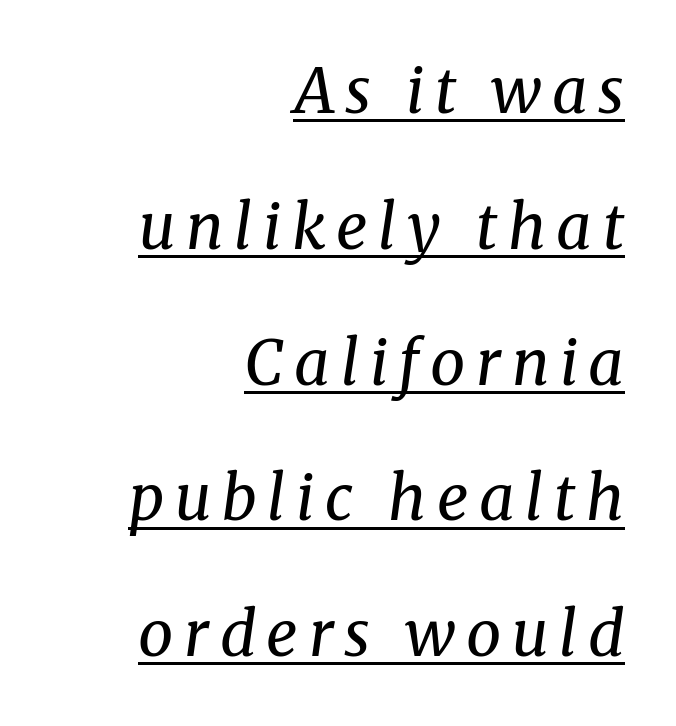
Layout note: lines flush right. You can see a thin bar hugging the bottom of the glyphs. Is the type heavy? It reads as light-to-regular instead. The line-height multiplier appears high, well above default. Spacing verdict: proportional, widths tailored to each character.
